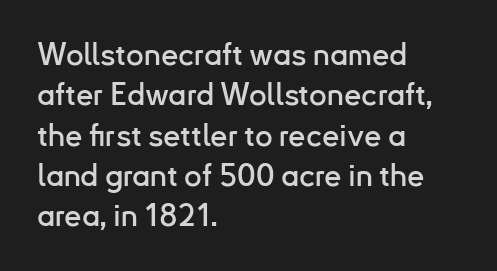
The image shows 31 px sans-serif type, upright; set left-aligned, normal line spacing (1.3x), normal letter spacing, not underlined; low stroke contrast and a small x-height.
